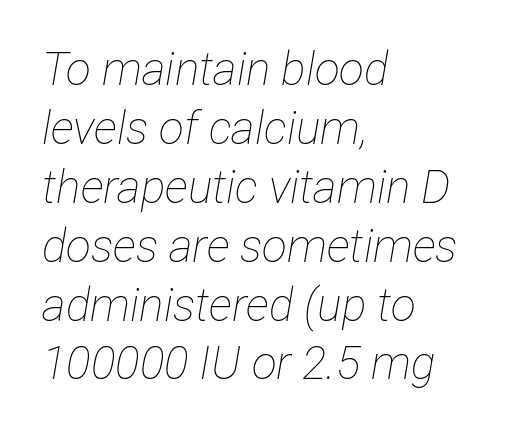
{"italic": "yes", "lean": "right", "slant_degrees": 12, "bold": "no", "weight": "thin", "width": "condensed", "stroke_contrast": "low", "x_height": "medium", "monospaced": "no", "underline": "no", "align": "left", "line_spacing": "normal", "line_spacing_ratio": 1.28, "letter_spacing": "normal", "letter_spacing_em": 0.0, "glyph_px": 46}
